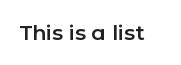
The image shows 21 px text type, upright; set normal letter spacing, not underlined.
